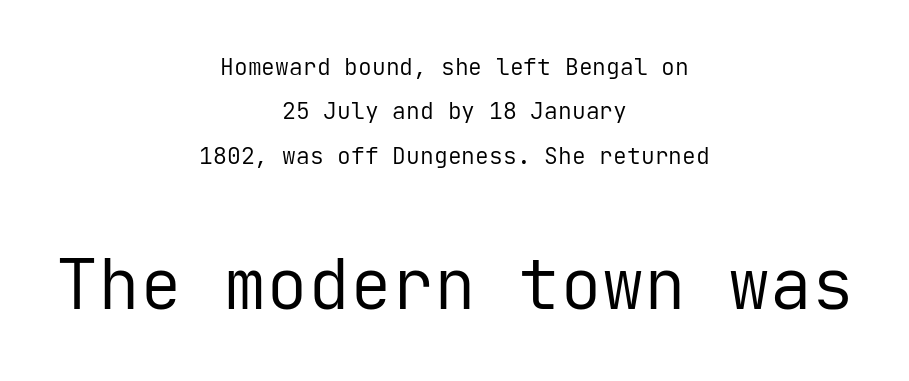
The image shows 70 px regular-weight sans-serif type, upright, monospaced; set centered, loose line spacing (1.93x), normal letter spacing, not underlined; the second (bottom) block is 3.04x larger; low stroke contrast and a medium x-height.
